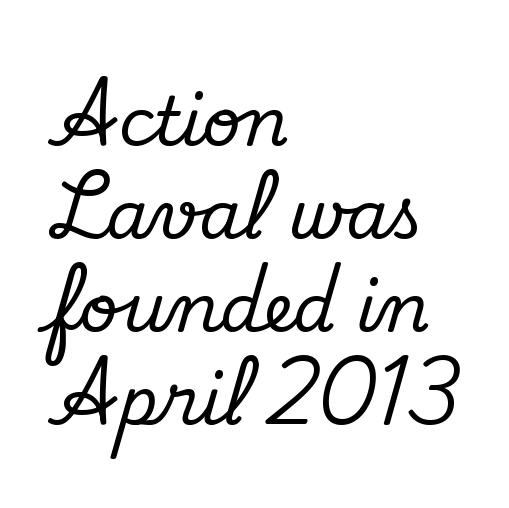
Characters follow at the spacing the type designer built in. These lines are set flush left with a ragged right edge. Varying glyph widths throughout — classic text-font behaviour. In terms of leading, this rendering sits right in the middle. The passage shown is not underscored anywhere.
